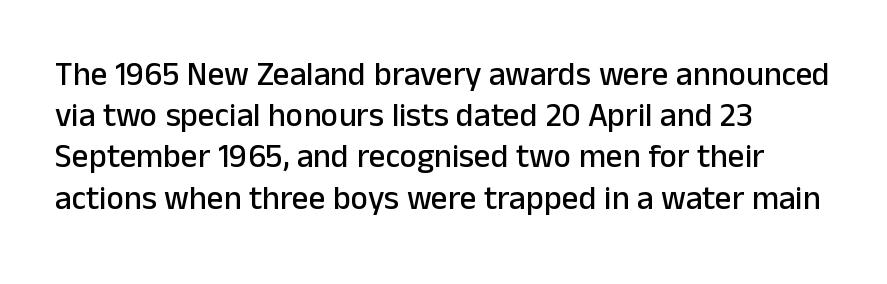
The type is set solid horizontally, with unmodified tracking. Looks like regular typesetting: each glyph gets only the width it needs. One-word summary of the alignment: left. The leading is moderate, giving the passage an even texture. Every character sits straight up, as roman type does.
